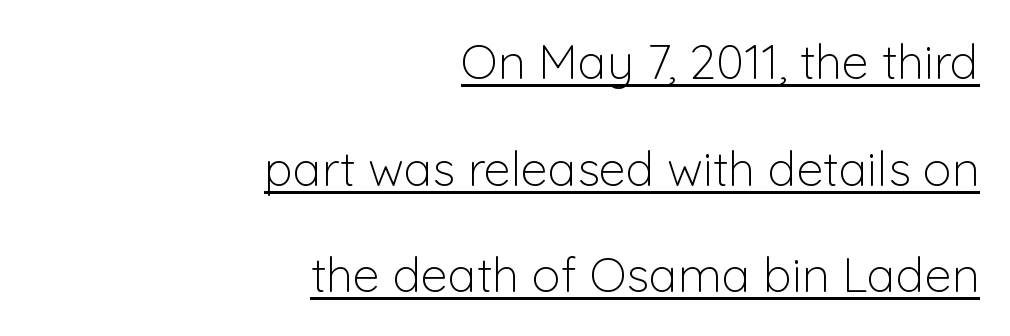
Q: Is the text bold? A: No.
Q: Is the text italic (slanted)? A: No, it is upright.
Q: Is the typeface a serif or a sans-serif typeface? A: Sans-serif.
Q: Is the text underlined? A: Yes.
Q: How is the paragraph aligned? A: Right-aligned.
Q: Is the spacing between letters normal or unusually wide? A: Normal.
Q: Is the spacing between lines tight, normal or loose? A: Loose.
Q: Width (condensed, normal, or wide)? A: Normal.
Q: Stroke contrast? A: Low.
Q: x-height? A: Medium.
Q: Monospaced? A: No.
